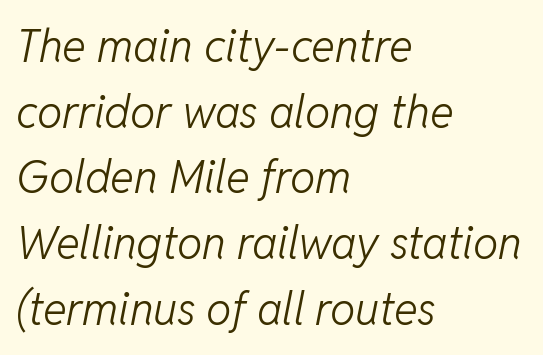
Every character sits at an angle, as italics do. The rendering uses a moderate line-height, typical for paragraphs. The rendering keeps characters at their native spacing. Letters have the restrained weight of plain body copy at most. Horizontal alignment here is leftward, the default for most running prose. Here the designer chose a conventional face with non-uniform glyph widths.
